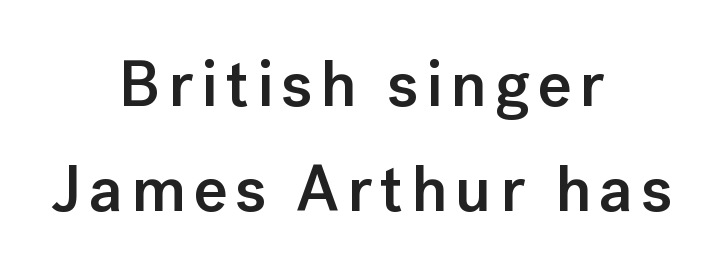
{"serif": "no", "italic": "no", "bold": "semi", "weight": "semibold", "width": "normal", "stroke_contrast": "low", "x_height": "medium", "monospaced": "no", "underline": "no", "align": "center", "line_spacing": "normal", "line_spacing_ratio": 1.62, "glyph_px": 65}
